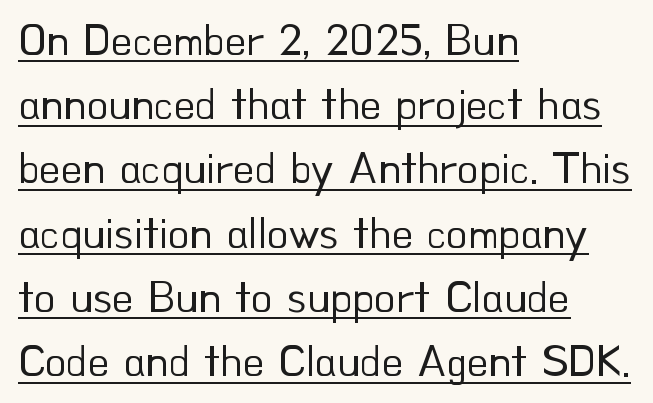
The passage is arranged the way most books set body copy — flush left. The face used here is proportionally spaced, like ordinary book or web type. What decoration does the sample have? An underline. Line spacing here is normal. Unlike italic type, these characters show no tilt at all.
